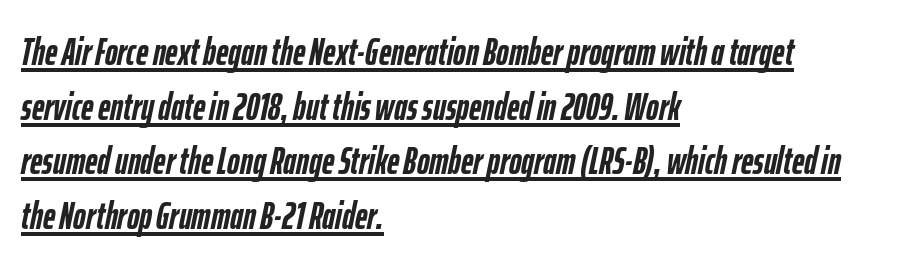
{"italic": "yes", "lean": "right", "slant_degrees": 12, "bold": "yes", "weight": "semibold", "width": "condensed", "stroke_contrast": "low", "x_height": "medium", "monospaced": "no", "underline": "yes", "align": "left", "line_spacing": "normal", "line_spacing_ratio": 1.44, "letter_spacing": "normal", "letter_spacing_em": 0.0, "glyph_px": 38}
